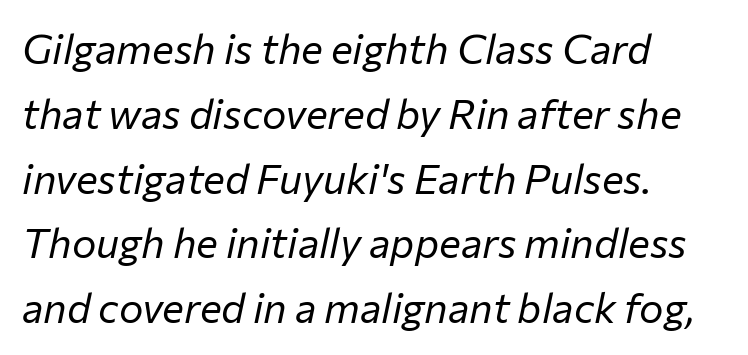
The strokes carry an ordinary text weight at most. Vertically, the passage feels balanced, rows spaced as you'd expect. The passage shown is typed in a proportional face where columns would drift. Caption: multi-line text, flush left, ragged right.
